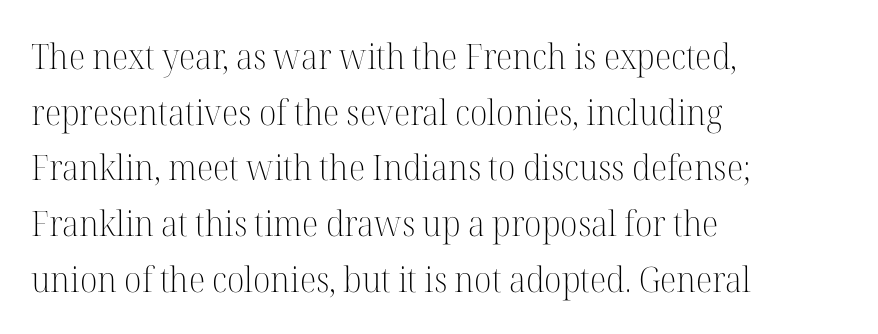
The passage shown stacks its lines at a standard gap. Style check: upright. The horizontal fit of the characters is conventional and even. The rendering uses natural spacing where letterforms have individual widths.
